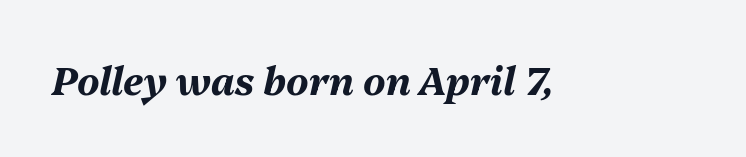
Q: Is the text bold? A: Yes.
Q: Is the text italic (slanted)? A: Yes, it leans right by about 13 degrees.
Q: Is the text underlined? A: No.
Q: Is the spacing between letters normal or unusually wide? A: Normal.
Q: Width (condensed, normal, or wide)? A: Normal.
Q: Stroke contrast? A: Medium.
Q: x-height? A: Medium.
Q: Monospaced? A: No.
